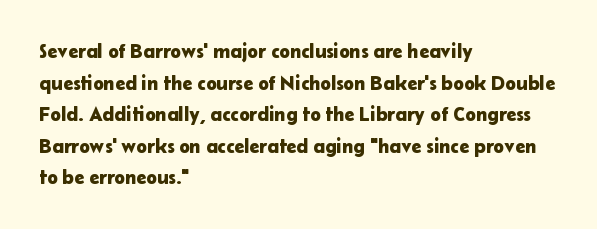
The baseline area is clear. The letterforms sit shoulder to shoulder at normal distance. Each line starts at the same left margin while the right side varies. You can tell it's not italic because the verticals are truly vertical.
